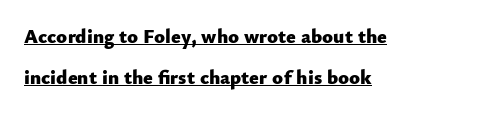
The image shows 20 px bold type, upright; set left-aligned, loose line spacing (2.04x), normal letter spacing, underlined.
